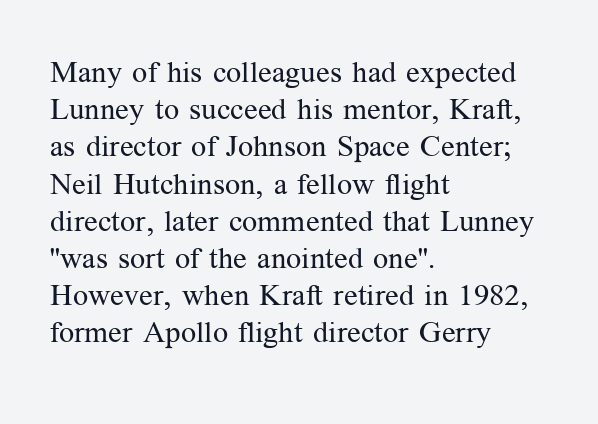
Weight: in the light-to-regular range. The tracking reads as untouched default to a designer's eye. Each letter keeps its own natural width here, so spacing adapts to shape. The compositor pushed each line to the left boundary. Are there feet on the stems? There are — it's a serif.
